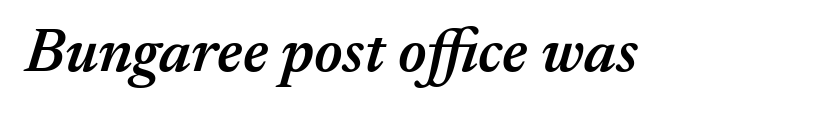
{"italic": "yes", "lean": "right", "slant_degrees": 17, "bold": "semi", "weight": "semibold", "width": "normal", "stroke_contrast": "medium", "x_height": "medium", "monospaced": "no", "underline": "no", "letter_spacing": "normal", "letter_spacing_em": 0.0, "glyph_px": 62}
